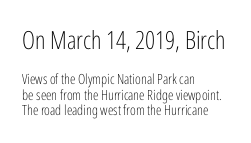
The gaps between neighbouring characters are ordinary and unremarkable. The foot of each line stays bare and open. Nothing heavy about these letters — not bold at all. In terms of leading, this rendering errs on the cramped side.
